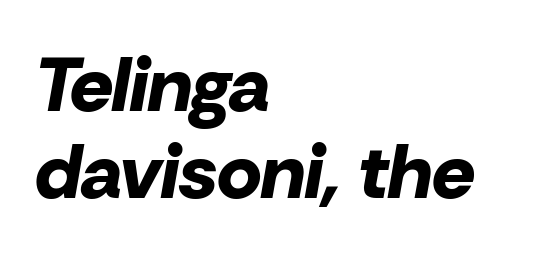
Q: Is the text bold? A: Yes.
Q: Is the text italic (slanted)? A: Yes, it leans right by about 10 degrees.
Q: Is the text underlined? A: No.
Q: How is the paragraph aligned? A: Left-aligned.
Q: Is the spacing between letters normal or unusually wide? A: Normal.
Q: Is the spacing between lines tight, normal or loose? A: Tight.
Q: Width (condensed, normal, or wide)? A: Normal.
Q: Stroke contrast? A: Low.
Q: x-height? A: Medium.
Q: Monospaced? A: No.
